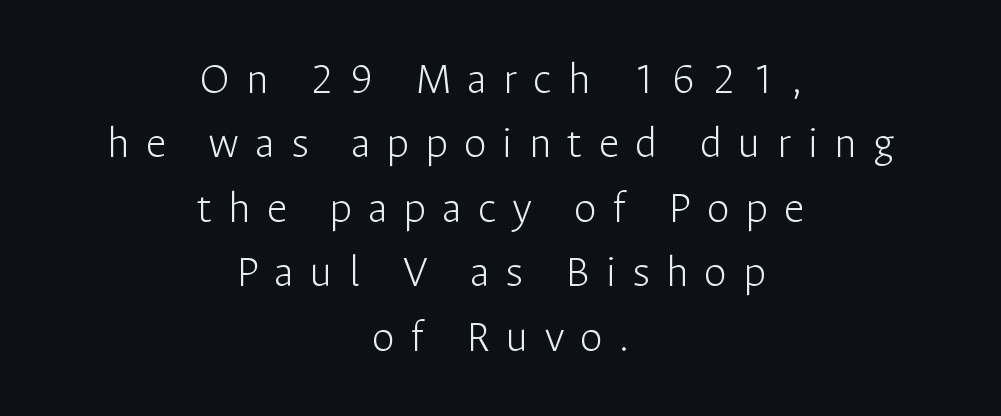
Q: Is the text bold? A: No.
Q: Is the text italic (slanted)? A: No, it is upright.
Q: Is the typeface a serif or a sans-serif typeface? A: Sans-serif.
Q: Is the text underlined? A: No.
Q: How is the paragraph aligned? A: Centered.
Q: Is the spacing between letters normal or unusually wide? A: Unusually wide.
Q: Is the spacing between lines tight, normal or loose? A: Normal.
Q: Width (condensed, normal, or wide)? A: Normal.
Q: Stroke contrast? A: Low.
Q: x-height? A: Medium.
Q: Monospaced? A: No.
